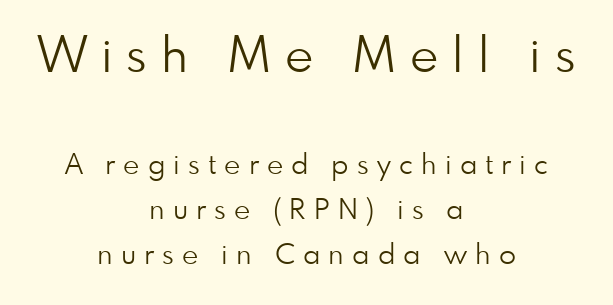
{"serif": "no", "italic": "no", "bold": "no", "weight": "light", "width": "normal", "stroke_contrast": "low", "x_height": "small", "monospaced": "no", "underline": "no", "align": "center", "line_spacing": "normal", "line_spacing_ratio": 1.62, "letter_spacing": "wide", "letter_spacing_em": 0.29, "larger_block": "first", "size_ratio": 1.75, "glyph_px": 49}
